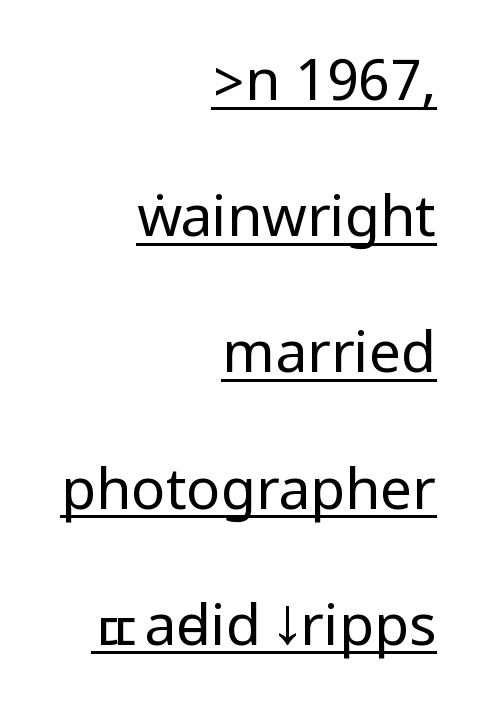
The image shows 57 px regular-weight, condensed sans-serif type, upright; set right-aligned, loose line spacing (2.39x), normal letter spacing, underlined; low stroke contrast.
